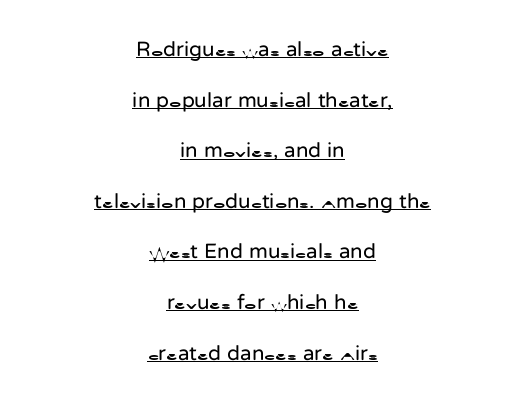
The image shows 21 px text type, upright; set centered, loose line spacing (2.41x), normal letter spacing, underlined.
